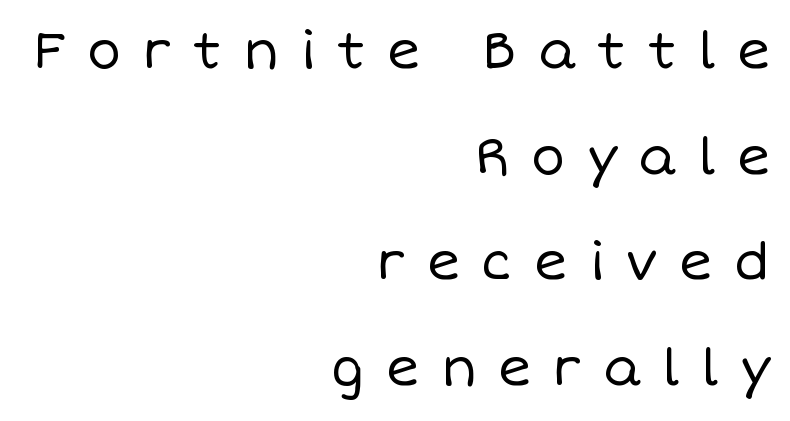
Character widths vary here, with narrow letters taking less room than wide ones. Descenders hang freely into open space. Reading down the column, the eye jumps a long way to each next line. The horizontal fit of the characters is loose and conspicuously gappy.
